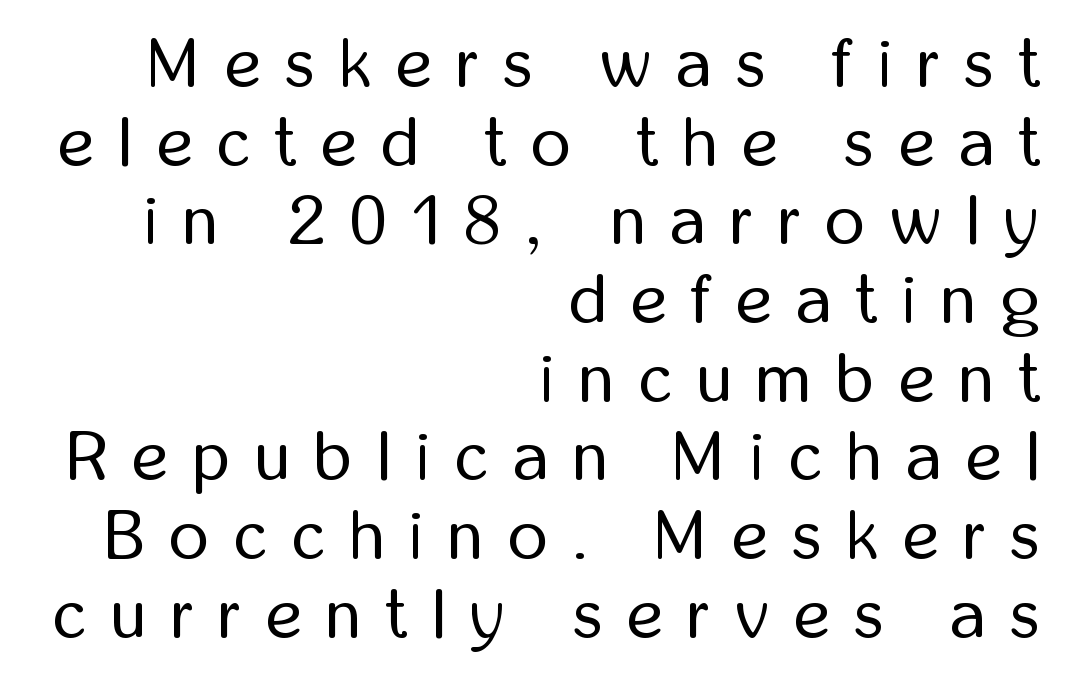
{"serif": "no", "italic": "no", "bold": "no", "weight": "regular", "width": "condensed", "stroke_contrast": "low", "x_height": "medium", "monospaced": "no", "underline": "no", "align": "right", "line_spacing": "tight", "line_spacing_ratio": 1.14, "letter_spacing": "wide", "letter_spacing_em": 0.36, "glyph_px": 69}
